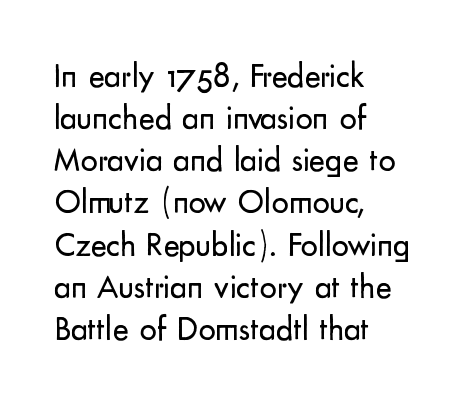
{"serif": "no", "italic": "no", "bold": "no", "weight": "regular", "width": "normal", "stroke_contrast": "low", "x_height": "small", "monospaced": "no", "underline": "no", "align": "left", "line_spacing_ratio": 1.24, "letter_spacing": "normal", "letter_spacing_em": 0.0, "glyph_px": 34}
